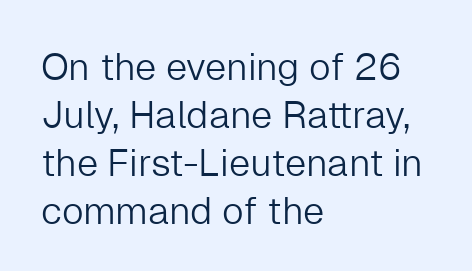
Ordinary non-slanted type is in use. In CSS terms this would be text-align: left. The passage shown is typeset with a sans-serif family. Type without underlining. The letters advance in unequal steps, a hallmark of proportional type.
